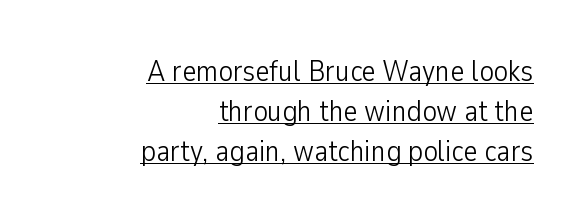
Default kerning and tracking; the words read as compact shapes. The specimen reads as upright at a glance. Looks like regular typesetting: each glyph gets only the width it needs. Think standard paragraph weight, or any step lighter than that. This sample uses a sans-serif face. Underlining? Definitely there.
